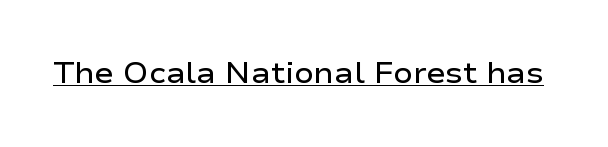
The image shows 29 px semibold, wide sans-serif type, upright; set normal letter spacing, underlined; low stroke contrast and a medium x-height.
